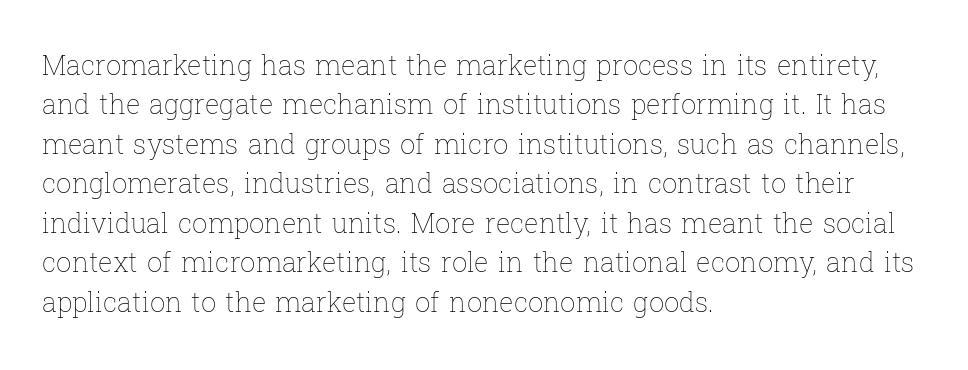
Quick note: not italic, upright. Is the stroke heavy? The answer is a plain regular-or-lighter. The setting favours the left margin, as ordinary paragraphs usually do. Has an underline been added? It has not. Tracking here is standard; glyphs follow each other at the usual distance. Line spacing here is normal.
